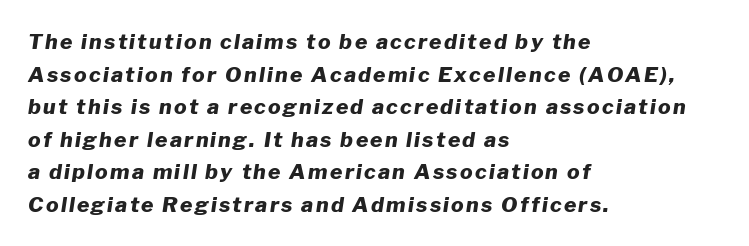
{"italic": "yes", "lean": "right", "slant_degrees": 8, "bold": "yes", "underline": "no", "align": "left", "line_spacing": "normal", "line_spacing_ratio": 1.55, "glyph_px": 21}
